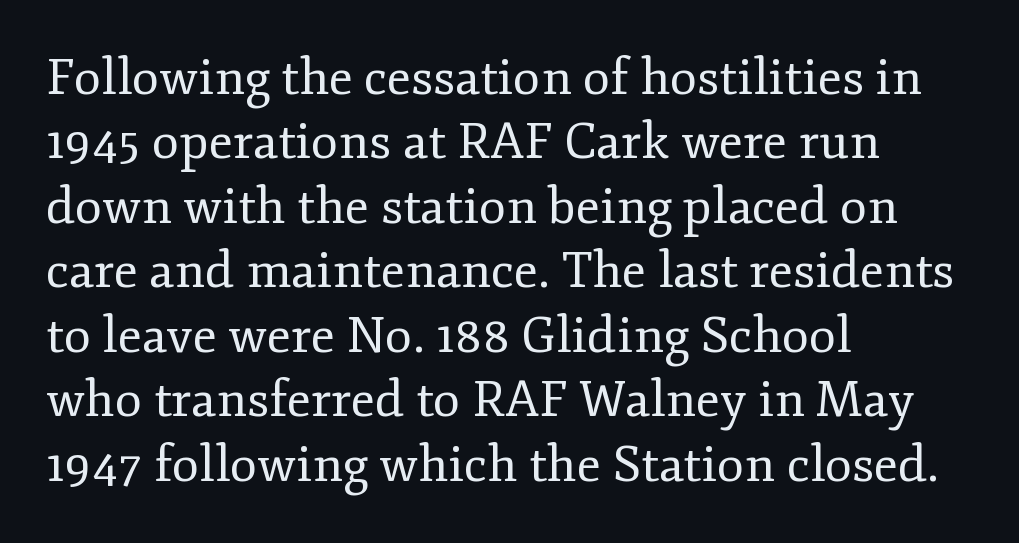
Q: Is the text bold? A: No.
Q: Is the text italic (slanted)? A: No, it is upright.
Q: Is the typeface a serif or a sans-serif typeface? A: Serif.
Q: Is the text underlined? A: No.
Q: How is the paragraph aligned? A: Left-aligned.
Q: Is the spacing between letters normal or unusually wide? A: Normal.
Q: Is the spacing between lines tight, normal or loose? A: Normal.
Q: Width (condensed, normal, or wide)? A: Normal.
Q: Stroke contrast? A: Low.
Q: x-height? A: Small.
Q: Monospaced? A: No.
